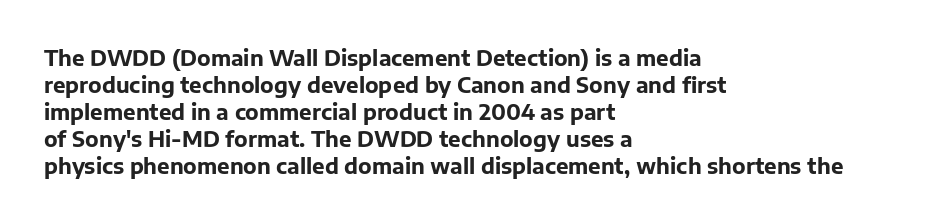
Which margin do the lines hug? The left one — the right edge is uneven. The foot of each line stays bare and open. Strokes here are thick enough to call this a true bold. Does the lettering tilt? It doesn't — this is upright. You could call the tracking neutral — neither tight nor loose. Interline gaps are of average width in this sample.
